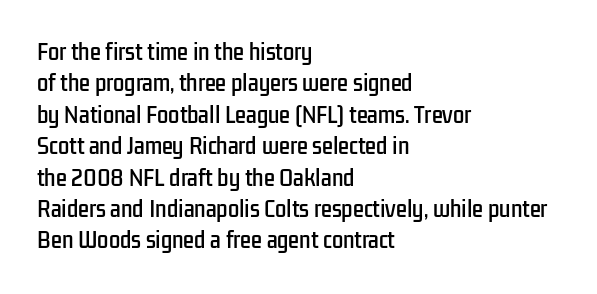
The image shows 20 px text type, upright; set left-aligned, normal line spacing (1.57x), normal letter spacing, not underlined.
